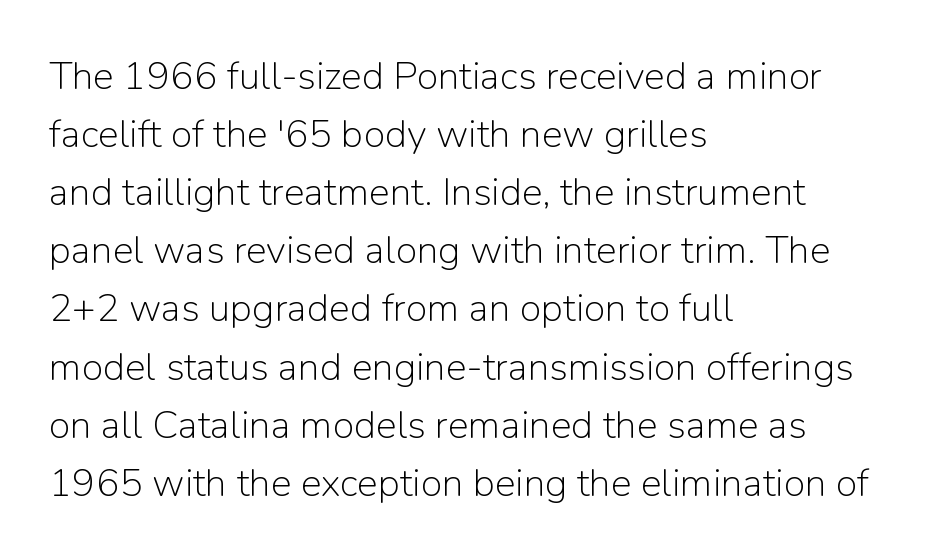
Regarding serifs, this sample does without them. Nobody drew a line under any word here. Think of a printed novel: that variable character pitch is what you see here. Heaviness? Minimal to ordinary, like unemphasized prose. The rag falls on the right side of this text block.
